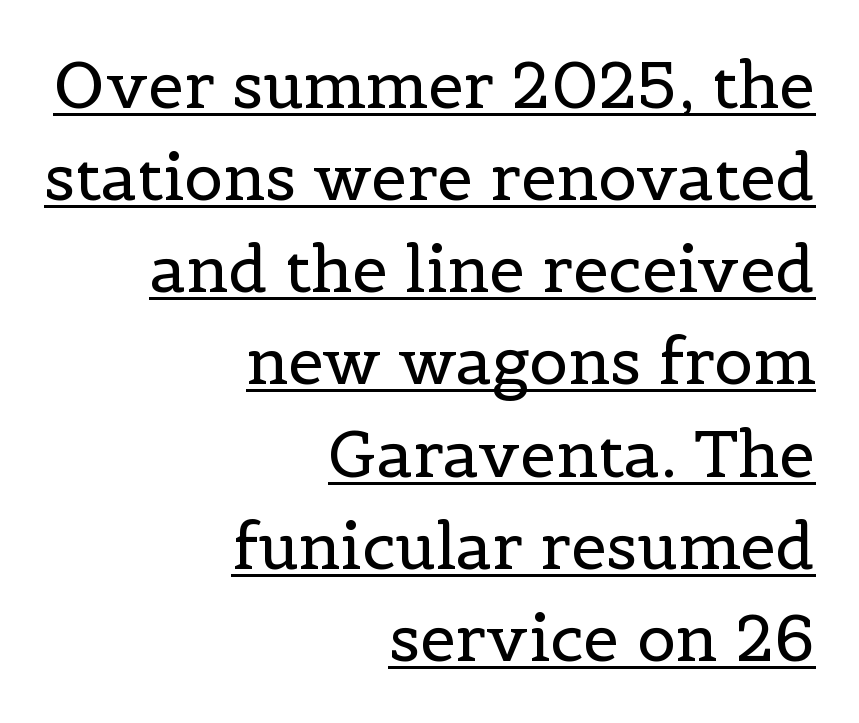
Q: Is the text bold? A: No.
Q: Is the text italic (slanted)? A: No, it is upright.
Q: Is the typeface a serif or a sans-serif typeface? A: Serif.
Q: Is the text underlined? A: Yes.
Q: How is the paragraph aligned? A: Right-aligned.
Q: Is the spacing between letters normal or unusually wide? A: Normal.
Q: Is the spacing between lines tight, normal or loose? A: Normal.
Q: Width (condensed, normal, or wide)? A: Normal.
Q: x-height? A: Medium.
Q: Monospaced? A: No.
